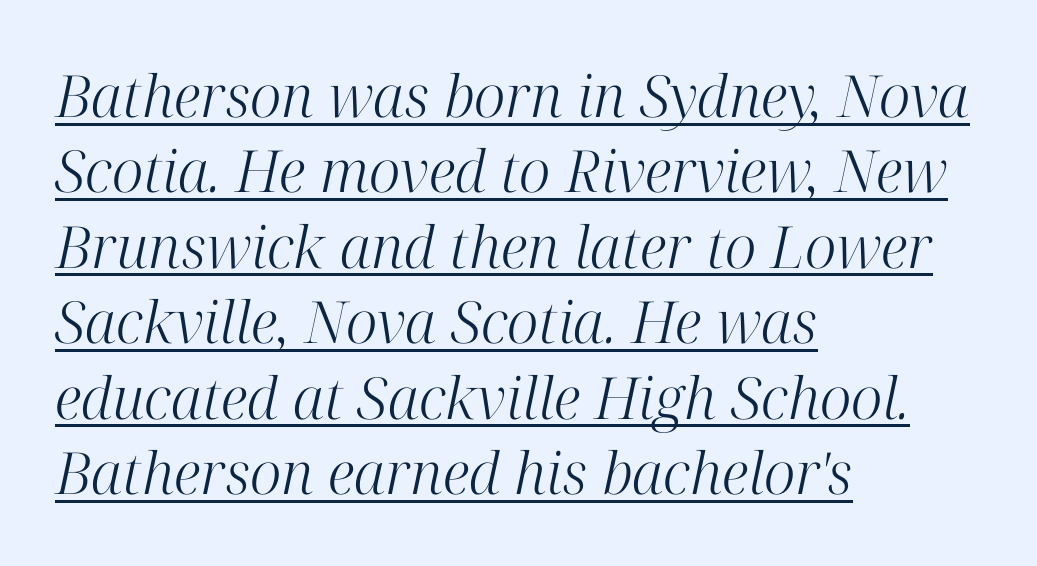
The image shows 58 px light serif type, italic (leaning right); set left-aligned, normal line spacing (1.3x), normal letter spacing, underlined; high stroke contrast and a medium x-height.
